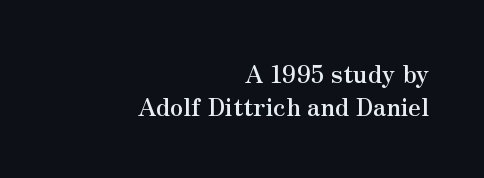
Q: Is the text bold? A: Yes.
Q: Is the text italic (slanted)? A: No, it is upright.
Q: Is the text underlined? A: No.
Q: How is the paragraph aligned? A: Right-aligned.
Q: Is the spacing between letters normal or unusually wide? A: Normal.
Q: Is the spacing between lines tight, normal or loose? A: Normal.
